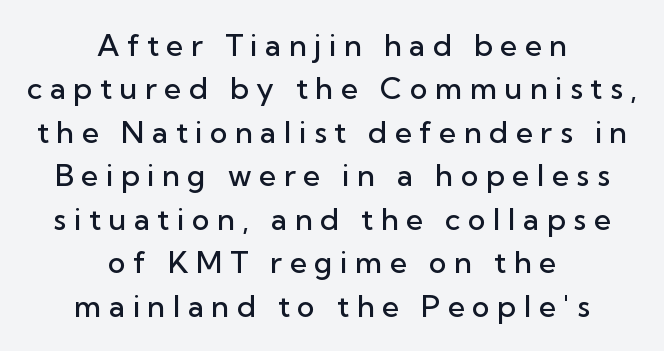
{"serif": "no", "italic": "no", "bold": "semi", "weight": "semibold", "width": "normal", "stroke_contrast": "low", "x_height": "medium", "monospaced": "no", "underline": "no", "align": "center", "line_spacing": "normal", "line_spacing_ratio": 1.45, "letter_spacing": "wide", "letter_spacing_em": 0.25, "glyph_px": 30}
